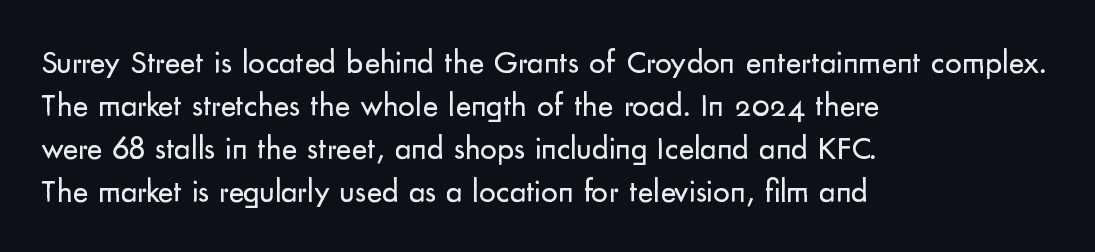
{"serif": "no", "italic": "no", "bold": "no", "weight": "regular", "width": "normal", "stroke_contrast": "low", "x_height": "small", "monospaced": "no", "underline": "no", "align": "left", "line_spacing": "normal", "line_spacing_ratio": 1.3, "letter_spacing": "normal", "letter_spacing_em": 0.0, "glyph_px": 33}
